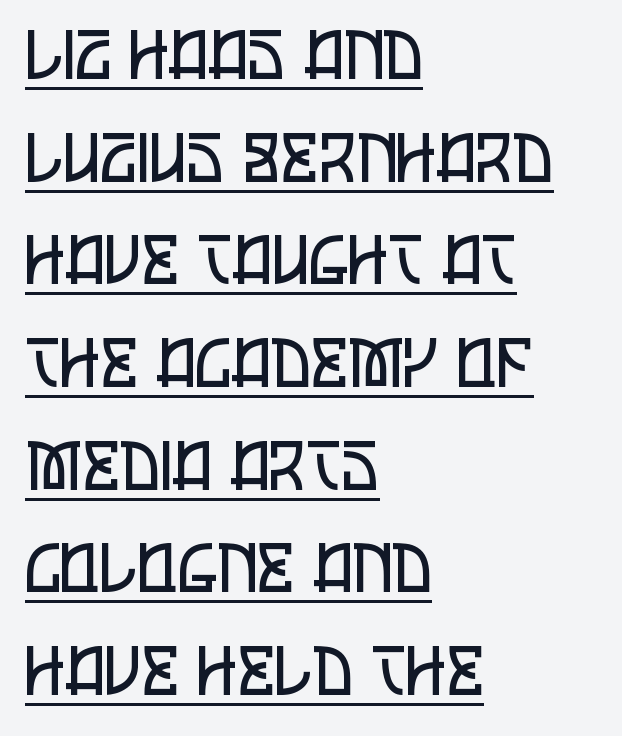
The image shows 68 px regular-weight, condensed sans-serif type, upright; set left-aligned, normal line spacing (1.51x), normal letter spacing, underlined; low stroke contrast and a large x-height.
